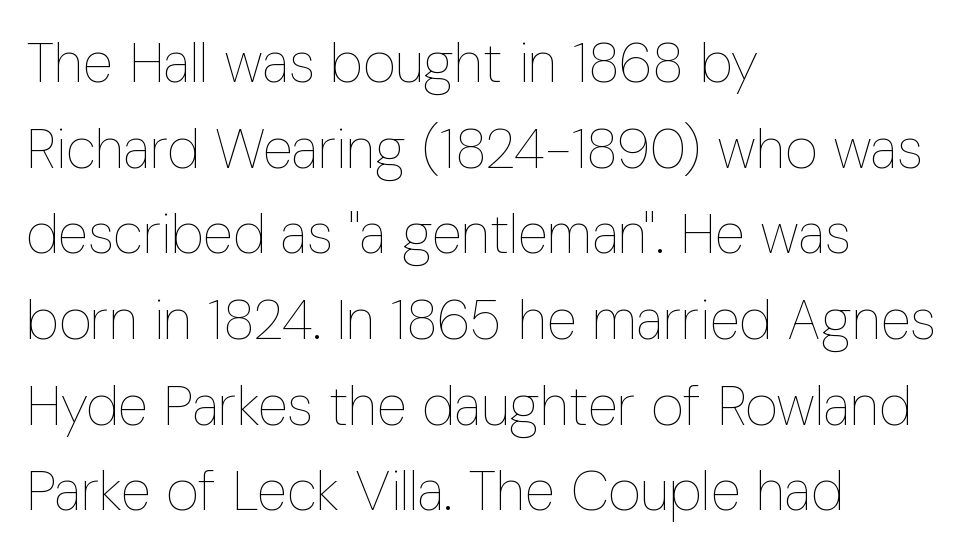
Leading matches the norm, producing a regular column. This sample uses plain, unmodified letter spacing. Looks like regular typesetting: each glyph gets only the width it needs. In terms of posture, this sample is upright. Where is the straight margin? On the left. The baseline area is clear.
